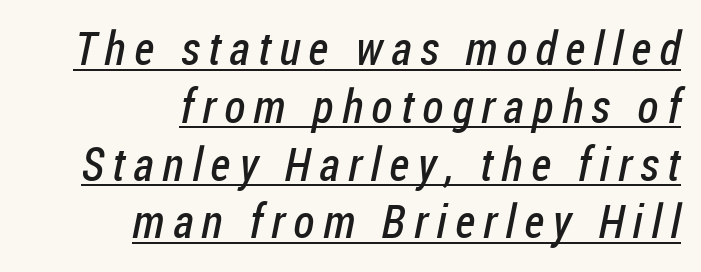
Summary of weight: not heavy and not bold. Note the varied advance widths — an 'i' is clearly narrower than an 'm'. Is this a sans? Yes — the strokes have no serifs. The passage is arranged like a letterhead date or caption credit — flush right.
